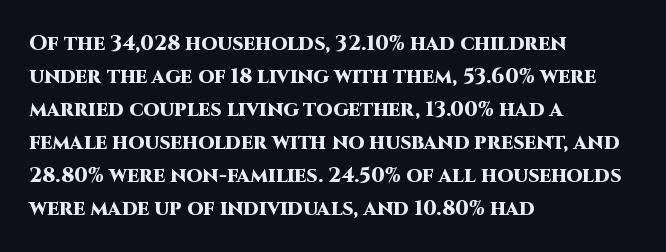
The sample has been set heavy, in full bold. Any mark beneath the type? The region is blank. The ragged edge is on the right, which tells us the setting is flush left. This sample uses plain, unmodified letter spacing. Posture: vertical. Does the leading feel generous? No, just average.
